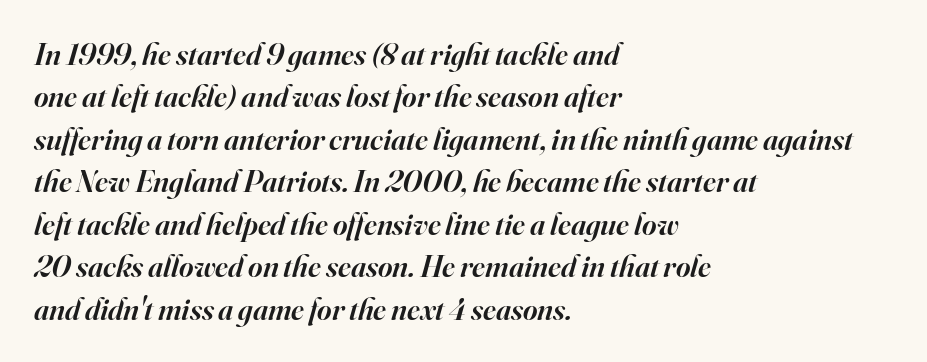
Weight: semibold (demi). Does the leading feel generous? No, just average. The passage is arranged the way most books set body copy — flush left. Each letter keeps its own natural width here, so spacing adapts to shape. Anything drawn beneath the words? Only blank space.
